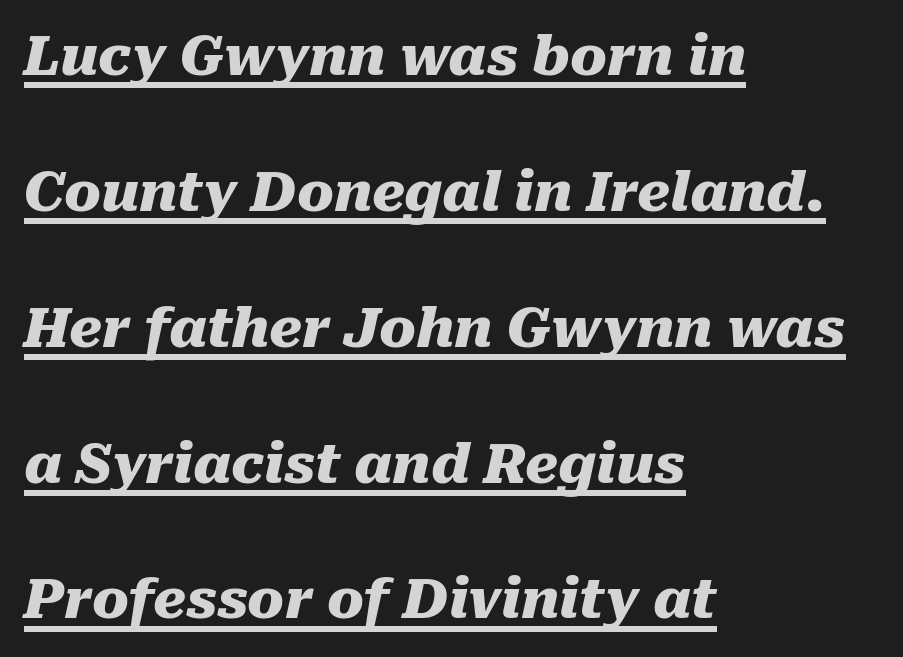
Q: Is the text bold? A: Yes.
Q: Is the text italic (slanted)? A: Yes, it leans right by about 10 degrees.
Q: Is the text underlined? A: Yes.
Q: How is the paragraph aligned? A: Left-aligned.
Q: Is the spacing between letters normal or unusually wide? A: Normal.
Q: Is the spacing between lines tight, normal or loose? A: Loose.
Q: Width (condensed, normal, or wide)? A: Normal.
Q: Stroke contrast? A: Medium.
Q: x-height? A: Medium.
Q: Monospaced? A: No.
